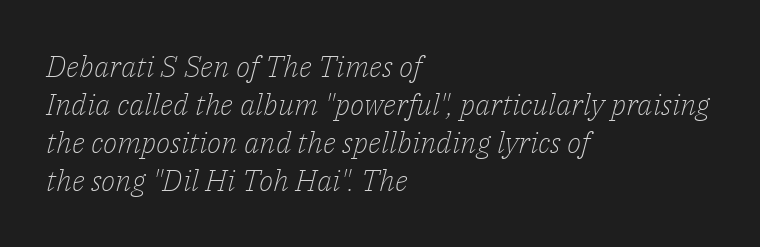
The image shows 30 px light serif type, italic (leaning right); set left-aligned, normal line spacing (1.27x), normal letter spacing, not underlined; low stroke contrast and a medium x-height.
